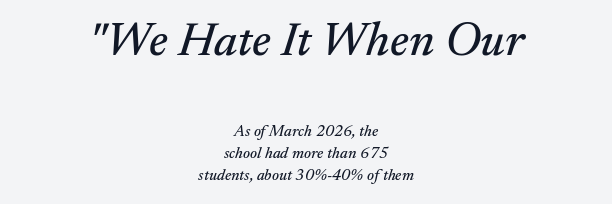
Q: Is the text italic (slanted)? A: Yes, it leans right by about 17 degrees.
Q: Is the typeface a serif or a sans-serif typeface? A: Serif.
Q: Is the text underlined? A: No.
Q: How is the paragraph aligned? A: Centered.
Q: Is the spacing between letters normal or unusually wide? A: Normal.
Q: Is the spacing between lines tight, normal or loose? A: Normal.
Q: Which block of text is set in a larger size, the first (top) or the second (bottom)? A: The first (top) one.
Q: Width (condensed, normal, or wide)? A: Normal.
Q: Stroke contrast? A: Medium.
Q: x-height? A: Small.
Q: Monospaced? A: No.
